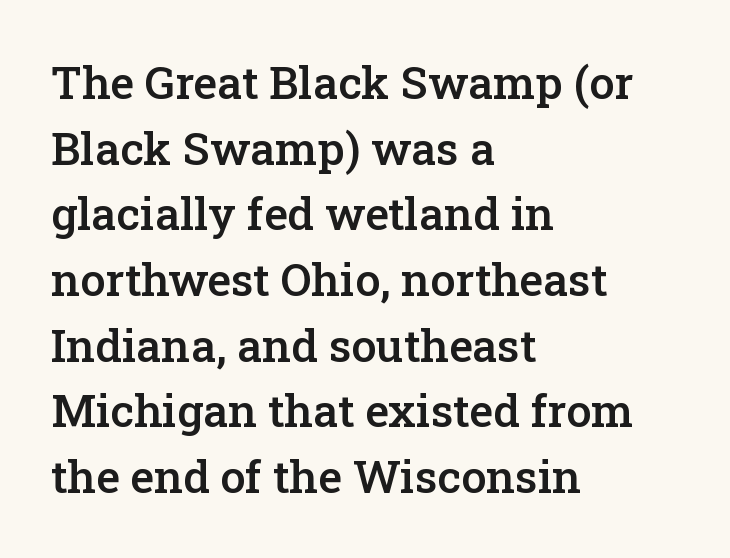
The image shows 45 px semibold serif type, upright; set left-aligned, normal line spacing (1.46x), normal letter spacing, not underlined; low stroke contrast and a medium x-height.
